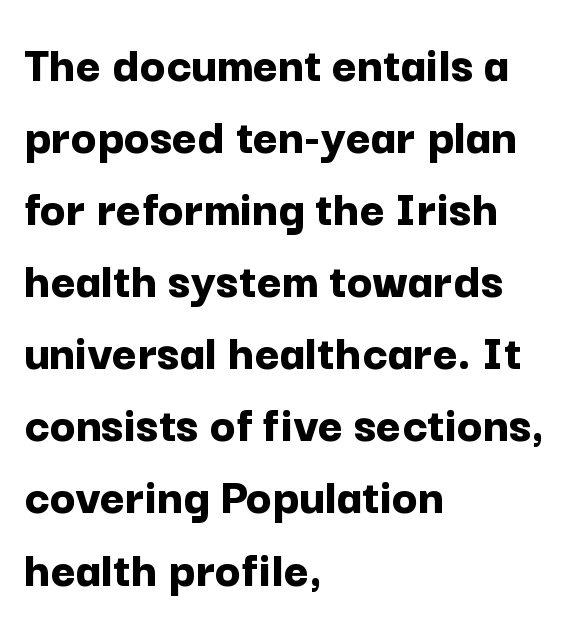
The setting favours the left margin, as ordinary paragraphs usually do. Words appear dense and cohesive because spacing is normal. Posture: upright roman. Beneath every word, the page is bare. These lines are composed in type without serifs.
